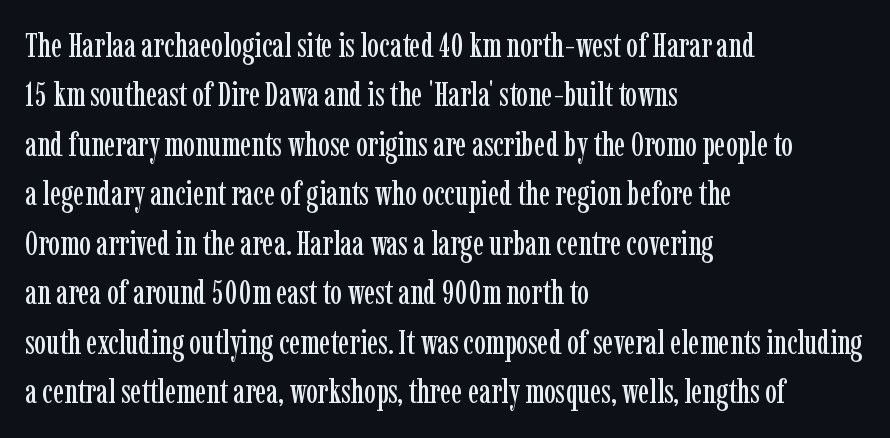
{"serif": "yes", "italic": "no", "width": "condensed", "stroke_contrast": "low", "x_height": "medium", "monospaced": "no", "underline": "no", "align": "left", "line_spacing": "normal", "line_spacing_ratio": 1.5, "letter_spacing": "normal", "letter_spacing_em": 0.0, "glyph_px": 33}
